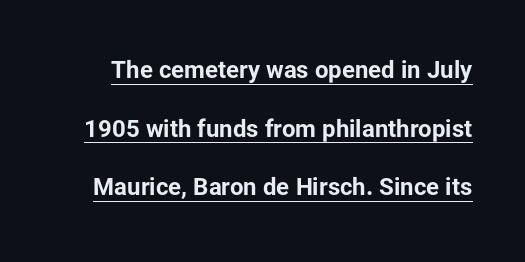
{"italic": "no", "bold": "yes", "underline": "yes", "line_spacing": "loose", "line_spacing_ratio": 2.44, "letter_spacing": "normal", "letter_spacing_em": 0.0, "glyph_px": 24}
